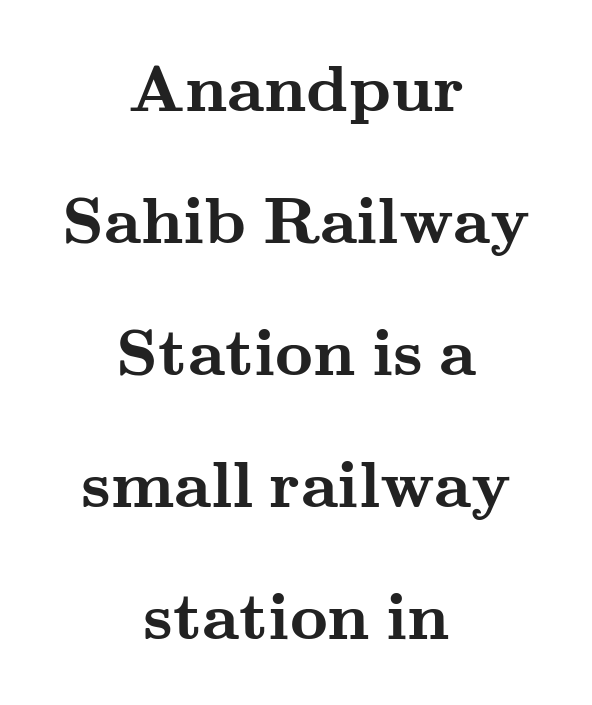
{"serif": "yes", "italic": "no", "bold": "yes", "weight": "semibold", "width": "wide", "stroke_contrast": "medium", "x_height": "small", "monospaced": "no", "underline": "no", "align": "center", "line_spacing": "loose", "line_spacing_ratio": 2.0, "letter_spacing": "normal", "letter_spacing_em": 0.0, "glyph_px": 66}
